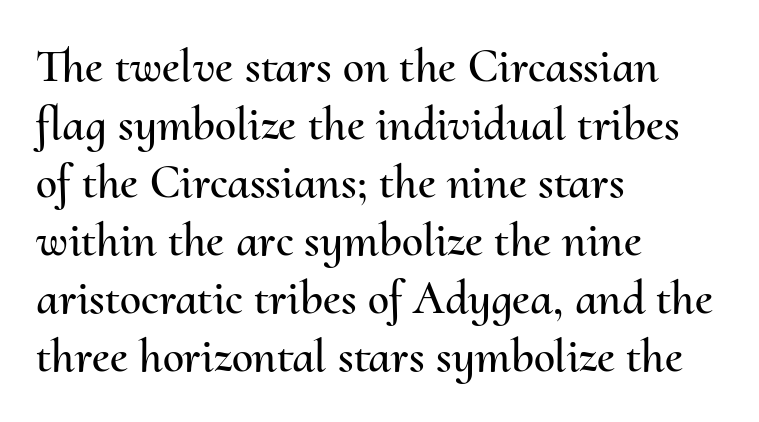
Q: Is the text italic (slanted)? A: No, it is upright.
Q: Is the text underlined? A: No.
Q: How is the paragraph aligned? A: Left-aligned.
Q: Is the spacing between letters normal or unusually wide? A: Normal.
Q: Width (condensed, normal, or wide)? A: Normal.
Q: Stroke contrast? A: Medium.
Q: x-height? A: Small.
Q: Monospaced? A: No.
